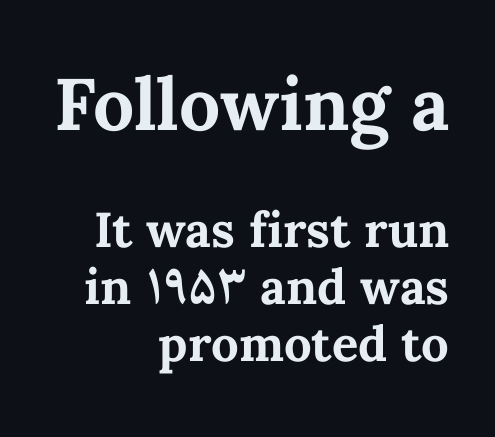
Every character sits straight up, as roman type does. In terms of letterspacing, this is plain default setting. The block sitting higher on the canvas is the one with enlarged characters. The glyphs are unaccompanied by any horizontal stroke below them. The strokes are fattened all the way to bold.
